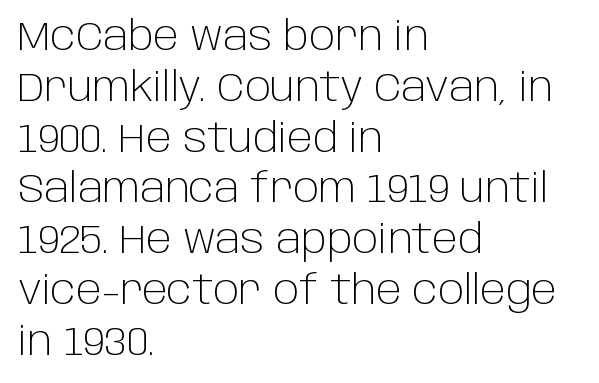
The image shows 40 px light sans-serif type, upright; set left-aligned, normal line spacing (1.27x), normal letter spacing, not underlined; low stroke contrast and a large x-height.
